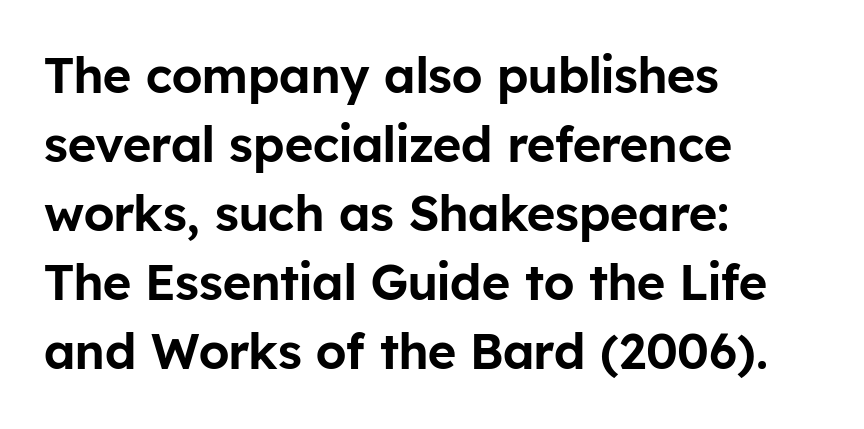
The paragraph shown leans on its left margin. Beneath every word, the page is bare. This is the regular roman posture of the typeface. Students, observe: this is what conventionally led text looks like. A typesetter would call this zero additional tracking.
